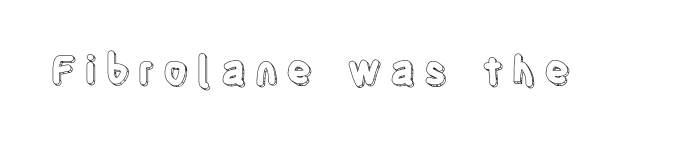
The image shows 39 px condensed type, upright; set unusually wide letter spacing (+0.21 em), not underlined; a large x-height.
